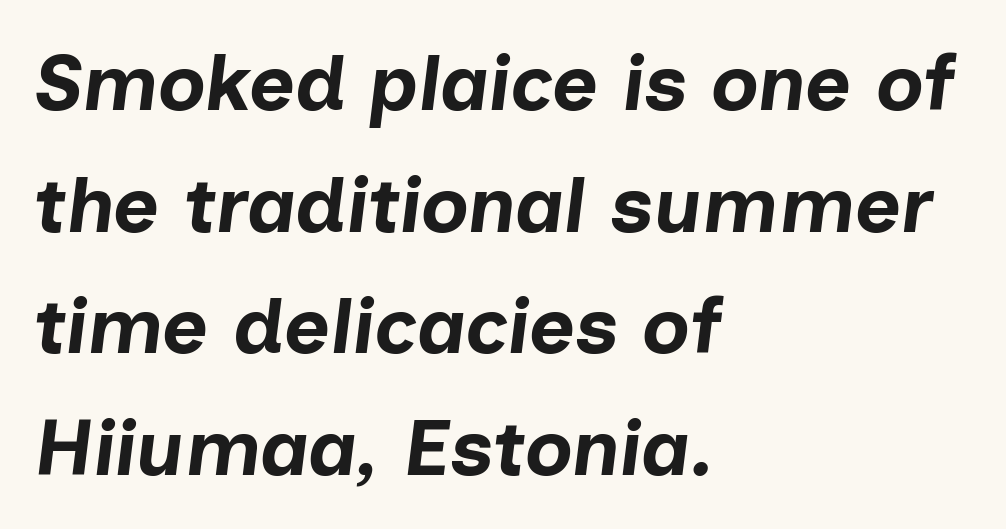
The image shows 79 px bold type, italic (leaning right); set left-aligned, normal line spacing (1.54x), normal letter spacing, not underlined; low stroke contrast and a medium x-height.
